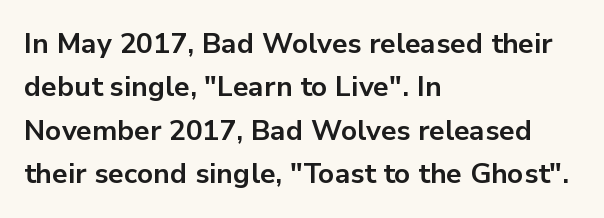
{"serif": "no", "italic": "no", "bold": "yes", "weight": "bold", "width": "normal", "stroke_contrast": "low", "x_height": "medium", "monospaced": "no", "underline": "no", "align": "left", "line_spacing": "normal", "line_spacing_ratio": 1.55, "letter_spacing": "normal", "letter_spacing_em": 0.0, "glyph_px": 28}
